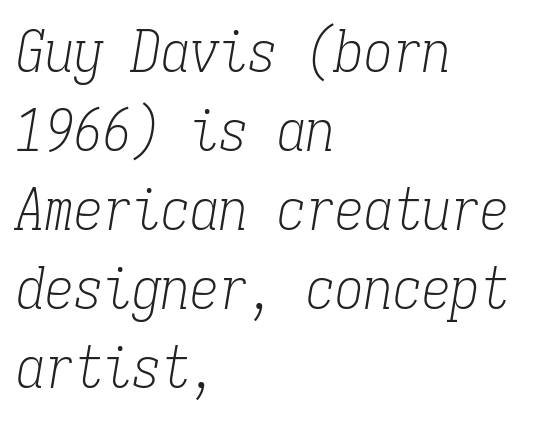
{"serif": "yes", "italic": "yes", "lean": "right", "slant_degrees": 9, "bold": "no", "weight": "light", "width": "condensed", "stroke_contrast": "low", "x_height": "medium", "monospaced": "yes", "underline": "no", "align": "left", "line_spacing": "normal", "line_spacing_ratio": 1.36, "letter_spacing": "normal", "letter_spacing_em": 0.0, "glyph_px": 58}
